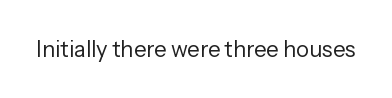
Q: Is the text bold? A: No.
Q: Is the text italic (slanted)? A: No, it is upright.
Q: Is the text underlined? A: No.
Q: Is the spacing between letters normal or unusually wide? A: Normal.
